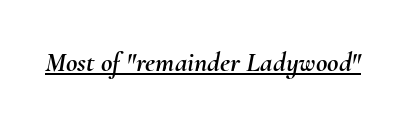
The image shows 28 px text type, italic (leaning right); set normal letter spacing, underlined; medium stroke contrast and a small x-height.
